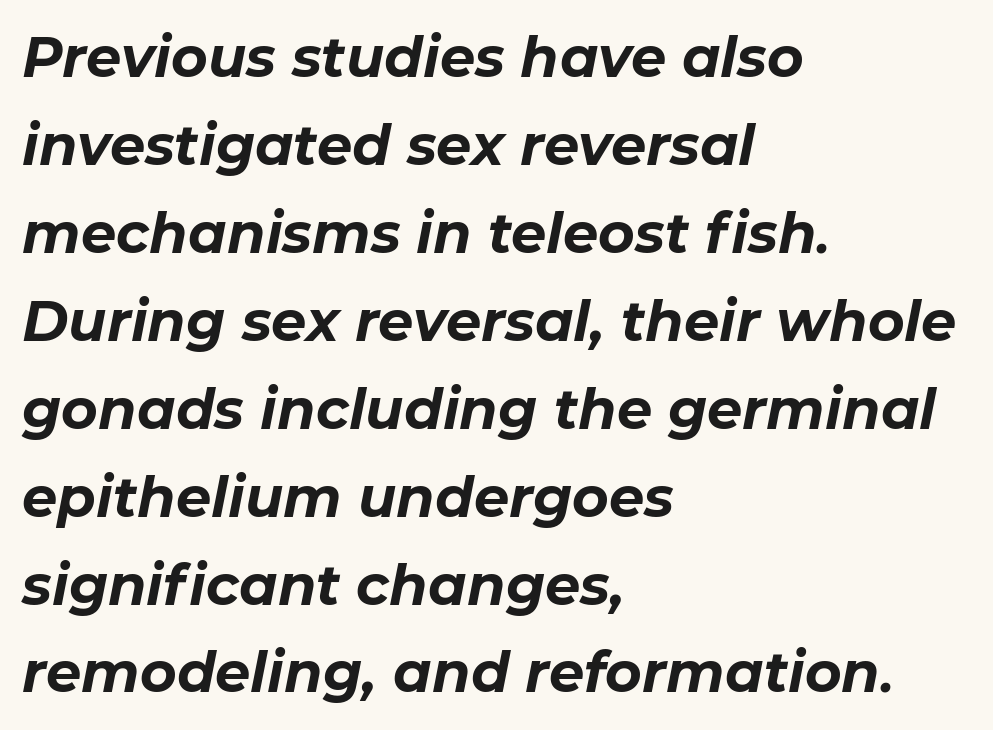
{"italic": "yes", "lean": "right", "slant_degrees": 11, "bold": "yes", "weight": "bold", "width": "normal", "stroke_contrast": "low", "x_height": "medium", "monospaced": "no", "underline": "no", "align": "left", "line_spacing": "normal", "line_spacing_ratio": 1.57, "letter_spacing": "normal", "letter_spacing_em": 0.0, "glyph_px": 56}
